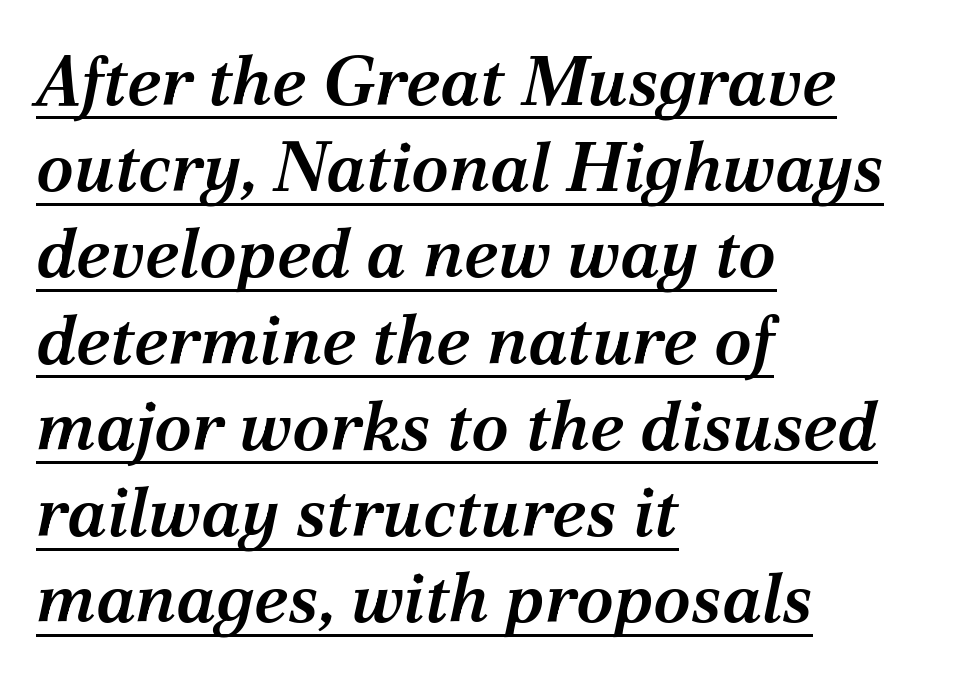
The image shows 69 px semibold serif type, italic (leaning right); set left-aligned, normal line spacing (1.25x), normal letter spacing, underlined; medium stroke contrast and a medium x-height.
